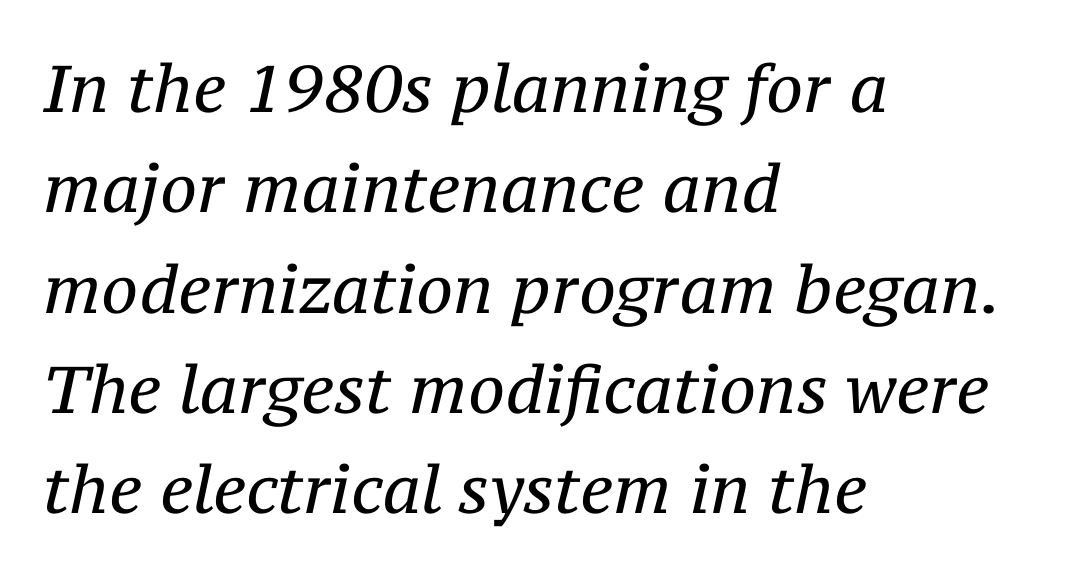
Line beginnings align vertically; line endings do not. Tracking value appears to be zero — textbook default spacing. These lines are rendered in a variable-pitch font. Check the space under the baseline: it is left empty.
